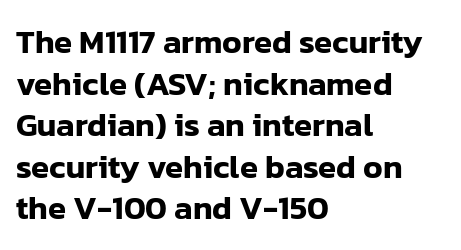
The image shows 33 px sans-serif type, upright; set left-aligned, normal line spacing (1.26x), normal letter spacing, not underlined; low stroke contrast and a medium x-height.
